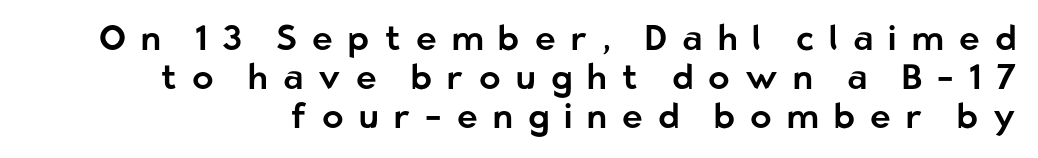
Q: Is the text italic (slanted)? A: No, it is upright.
Q: Is the typeface a serif or a sans-serif typeface? A: Sans-serif.
Q: Is the text underlined? A: No.
Q: How is the paragraph aligned? A: Right-aligned.
Q: Is the spacing between letters normal or unusually wide? A: Unusually wide.
Q: Is the spacing between lines tight, normal or loose? A: Tight.
Q: Width (condensed, normal, or wide)? A: Normal.
Q: Stroke contrast? A: Low.
Q: x-height? A: Medium.
Q: Monospaced? A: No.
